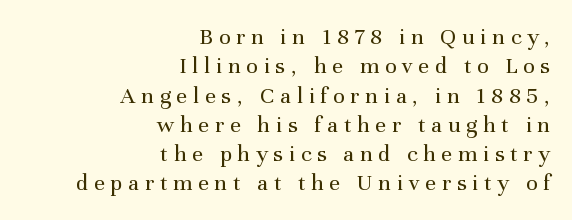
Type without underlining. The paragraph has a hard right edge and a soft left edge. Each stroke keeps to a modest, everyday thickness or less. Tall strokes in this sample are plumb rather than angled. Substantial extra tracking has been applied to these lines.
